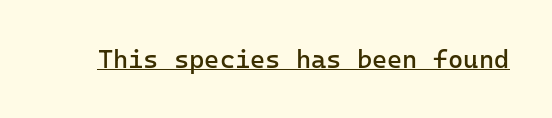
Q: Is the text bold? A: No.
Q: Is the text italic (slanted)? A: No, it is upright.
Q: Is the text underlined? A: Yes.
Q: Is the spacing between letters normal or unusually wide? A: Normal.
